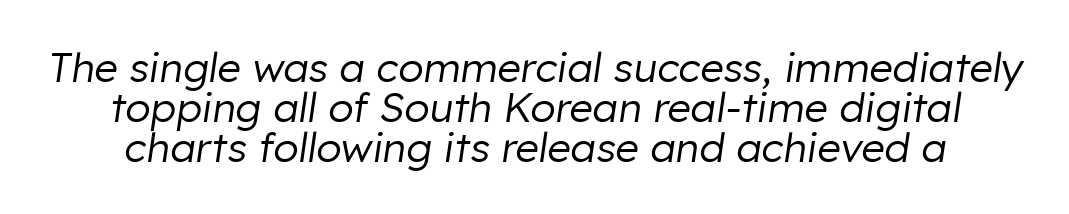
Q: Is the text bold? A: No.
Q: Is the text italic (slanted)? A: Yes, it leans right by about 8 degrees.
Q: Is the text underlined? A: No.
Q: Is the spacing between letters normal or unusually wide? A: Normal.
Q: Is the spacing between lines tight, normal or loose? A: Tight.
Q: Width (condensed, normal, or wide)? A: Normal.
Q: Stroke contrast? A: Low.
Q: x-height? A: Medium.
Q: Monospaced? A: No.
